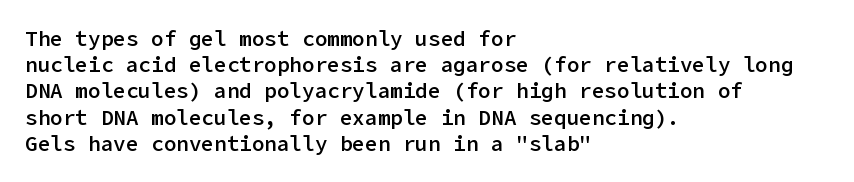
{"italic": "no", "bold": "semi", "underline": "no", "align": "left", "line_spacing": "normal", "line_spacing_ratio": 1.25, "letter_spacing": "normal", "letter_spacing_em": 0.0, "glyph_px": 21}
